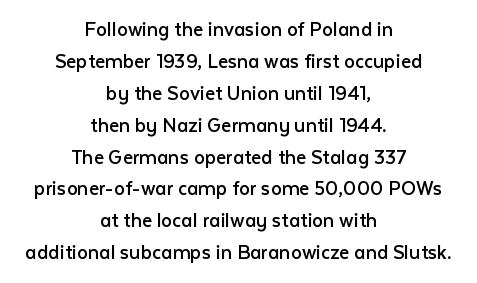
{"italic": "no", "bold": "no", "underline": "no", "align": "center", "line_spacing": "normal", "line_spacing_ratio": 1.45, "letter_spacing": "normal", "letter_spacing_em": 0.0, "glyph_px": 22}
